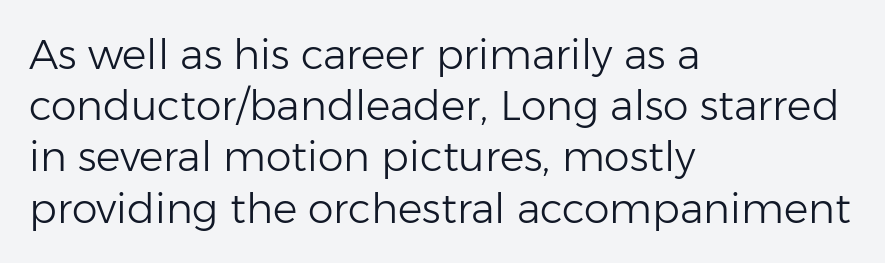
Q: Is the text bold? A: No.
Q: Is the text italic (slanted)? A: No, it is upright.
Q: Is the typeface a serif or a sans-serif typeface? A: Sans-serif.
Q: Is the text underlined? A: No.
Q: How is the paragraph aligned? A: Left-aligned.
Q: Is the spacing between letters normal or unusually wide? A: Normal.
Q: Is the spacing between lines tight, normal or loose? A: Normal.
Q: Width (condensed, normal, or wide)? A: Normal.
Q: Stroke contrast? A: Low.
Q: x-height? A: Medium.
Q: Monospaced? A: No.
